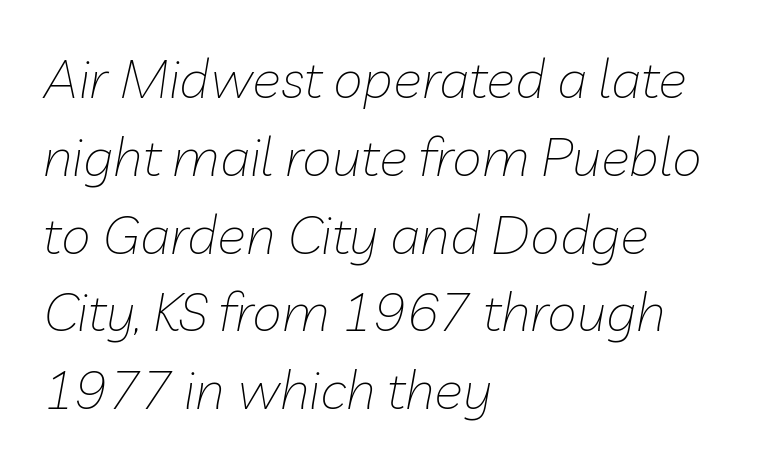
Q: Is the text bold? A: No.
Q: Is the text italic (slanted)? A: Yes, it leans right by about 10 degrees.
Q: Is the text underlined? A: No.
Q: How is the paragraph aligned? A: Left-aligned.
Q: Is the spacing between letters normal or unusually wide? A: Normal.
Q: Is the spacing between lines tight, normal or loose? A: Normal.
Q: Width (condensed, normal, or wide)? A: Normal.
Q: Stroke contrast? A: Low.
Q: x-height? A: Medium.
Q: Monospaced? A: No.
